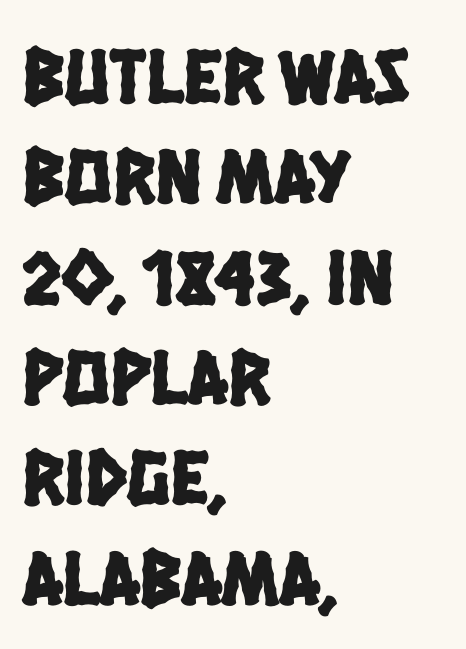
The image shows 79 px condensed sans-serif type; set left-aligned, normal line spacing (1.27x), normal letter spacing, not underlined; low stroke contrast and a large x-height.
